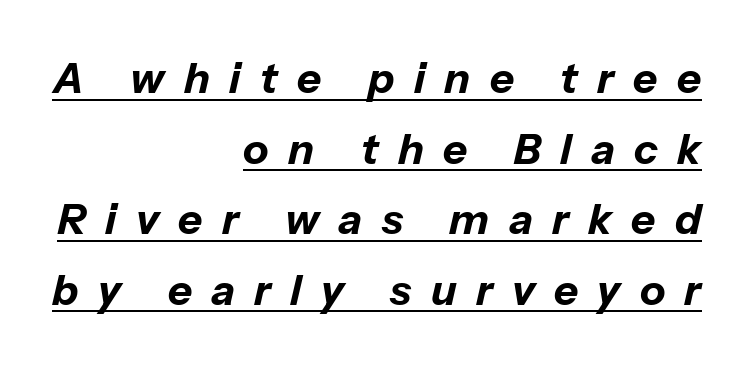
{"italic": "yes", "lean": "right", "slant_degrees": 13, "bold": "yes", "weight": "bold", "width": "normal", "stroke_contrast": "low", "x_height": "medium", "monospaced": "no", "underline": "yes", "align": "right", "line_spacing": "normal", "line_spacing_ratio": 1.68, "letter_spacing": "wide", "letter_spacing_em": 0.46, "glyph_px": 42}
